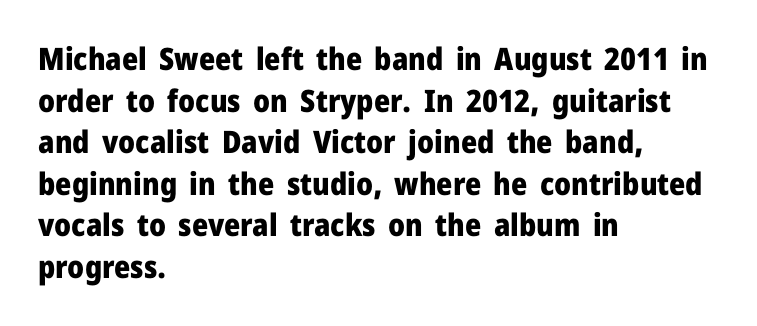
The face used here is a sans, in the tradition of grotesques and geometrics. Note the varied advance widths — an 'i' is clearly narrower than an 'm'. The tracking reads as untouched default to a designer's eye. Leading: standard. Typeset ragged right — the left edge is the straight one.
